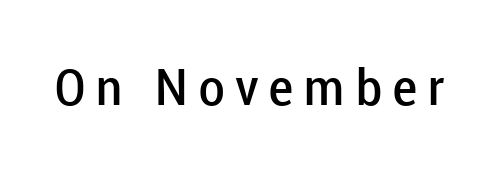
How heavy is the stroke? Medium-heavy — a semibold, shy of bold. The face used here is proportionally spaced, like ordinary book or web type. The foot of each line stays bare and open. This is sans-serif lettering, the kind often seen on screens and signage.
